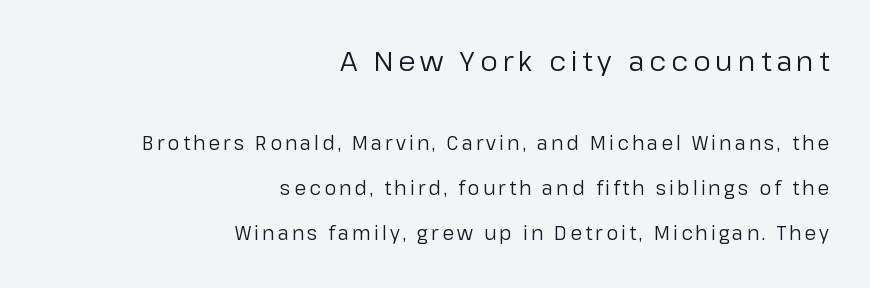
{"serif": "no", "italic": "no", "bold": "no", "weight": "regular", "width": "normal", "stroke_contrast": "low", "x_height": "medium", "monospaced": "no", "underline": "no", "align": "right", "line_spacing": "loose", "line_spacing_ratio": 2.36, "larger_block": "first", "size_ratio": 1.47, "glyph_px": 28}
